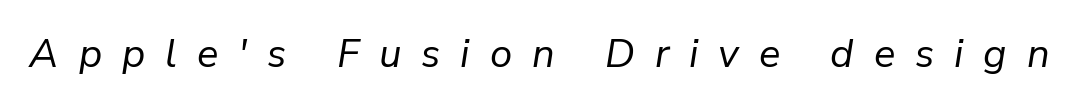
You could not count columns in this text — the font is proportionally spaced. The glyphs are unaccompanied by any horizontal stroke below them. Style check: oblique. Weight: not bold — regular or lighter. Each word looks stretched out because of the extra space between its letters.
